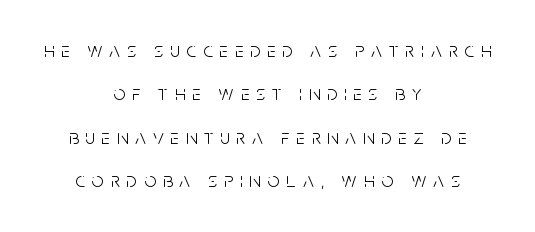
Q: Is the text bold? A: No.
Q: Is the text italic (slanted)? A: No, it is upright.
Q: Is the text underlined? A: No.
Q: How is the paragraph aligned? A: Centered.
Q: Is the spacing between letters normal or unusually wide? A: Unusually wide.
Q: Is the spacing between lines tight, normal or loose? A: Loose.
